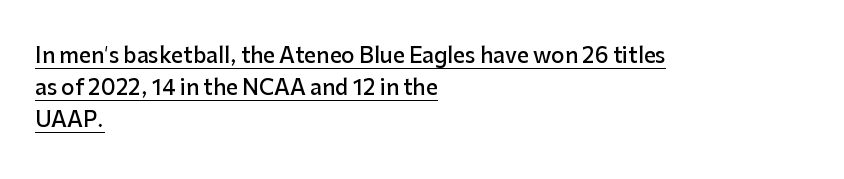
{"italic": "no", "bold": "semi", "underline": "yes", "align": "left", "line_spacing": "normal", "line_spacing_ratio": 1.52, "letter_spacing": "normal", "letter_spacing_em": 0.0, "glyph_px": 21}
